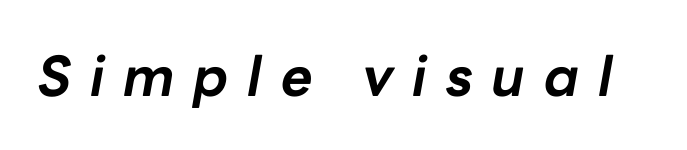
Q: Is the text bold? A: Yes.
Q: Is the text italic (slanted)? A: Yes, it leans right by about 10 degrees.
Q: Is the text underlined? A: No.
Q: Is the spacing between letters normal or unusually wide? A: Unusually wide.
Q: Width (condensed, normal, or wide)? A: Normal.
Q: Stroke contrast? A: Low.
Q: x-height? A: Medium.
Q: Monospaced? A: No.
